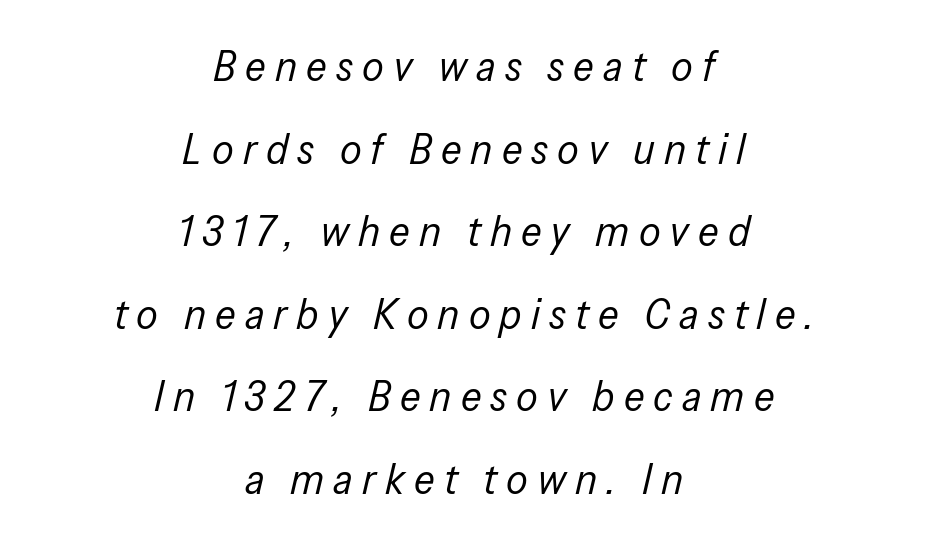
The image shows 43 px regular-weight, condensed type, italic (leaning right); set centered, loose line spacing (1.92x), unusually wide letter spacing (+0.21 em), not underlined; low stroke contrast and a medium x-height.
